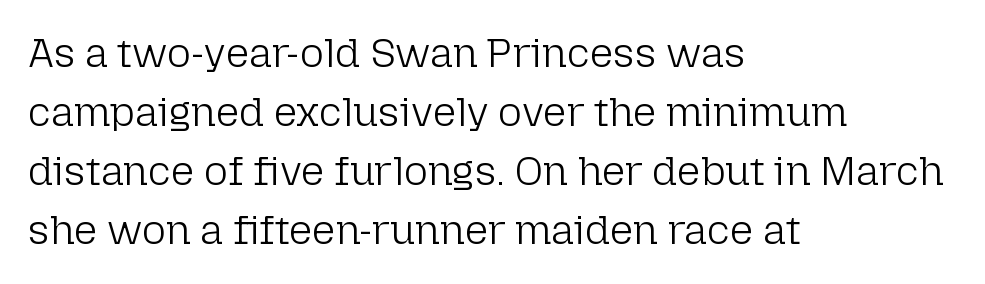
{"serif": "no", "italic": "no", "bold": "no", "weight": "light", "width": "normal", "stroke_contrast": "low", "x_height": "medium", "monospaced": "no", "underline": "no", "align": "left", "line_spacing": "normal", "line_spacing_ratio": 1.44, "letter_spacing": "normal", "letter_spacing_em": 0.0, "glyph_px": 41}
